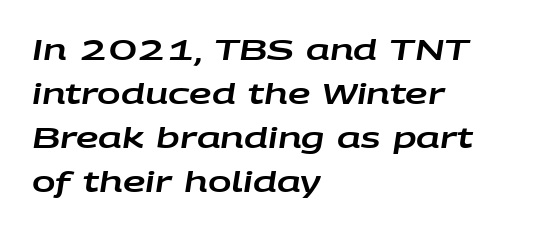
{"italic": "yes", "lean": "right", "slant_degrees": 9, "width": "wide", "stroke_contrast": "low", "x_height": "large", "monospaced": "no", "underline": "no", "align": "left", "line_spacing": "normal", "line_spacing_ratio": 1.57, "letter_spacing": "normal", "letter_spacing_em": 0.0, "glyph_px": 28}
